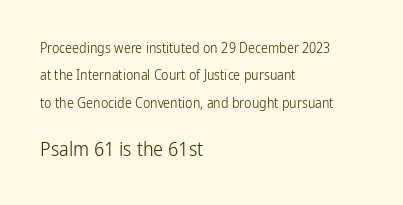
The passage shown is not underscored anywhere. The space between consecutive lines is lavish. Designer's note — italics off, roman on. The more generous point size was reserved for the lower chunk. Leftover space on each line is placed entirely after the last word. Weight: not bold — regular or lighter.
